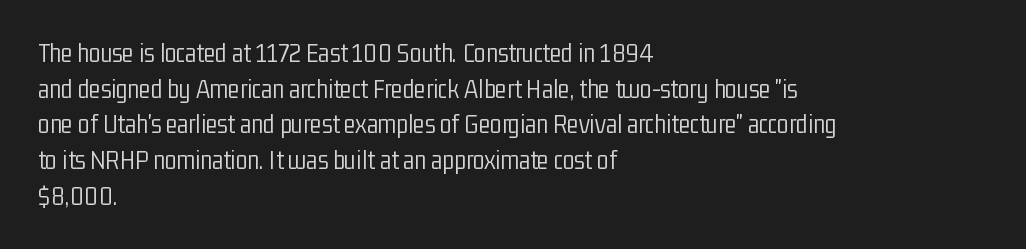
{"italic": "no", "bold": "no", "underline": "no", "align": "left", "line_spacing": "normal", "line_spacing_ratio": 1.32, "letter_spacing": "normal", "letter_spacing_em": 0.0, "glyph_px": 27}
